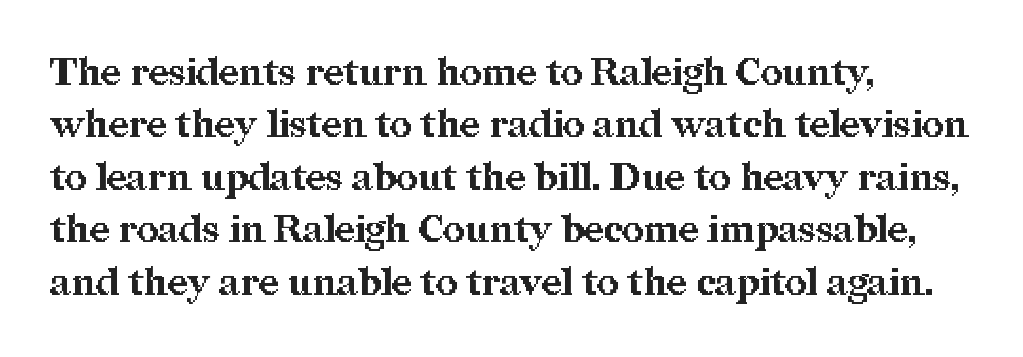
Every letter is thick-stroked: bold, no question. The space between consecutive lines is moderate. Posture: straight, roman, zero tilt. Varying glyph widths throughout — classic text-font behaviour. Stroke terminals: seriffed. Just letters on the line, the space beneath them empty.
